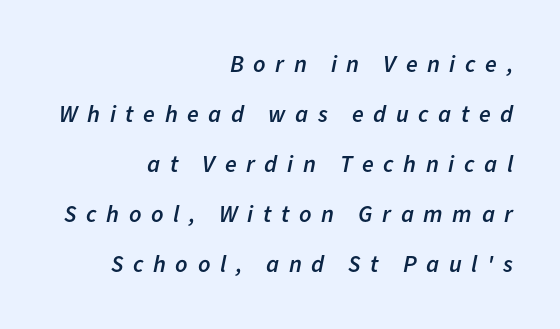
{"italic": "yes", "lean": "right", "slant_degrees": 11, "bold": "semi", "underline": "no", "align": "right", "line_spacing": "loose", "line_spacing_ratio": 2.08, "letter_spacing": "wide", "letter_spacing_em": 0.4, "glyph_px": 24}
